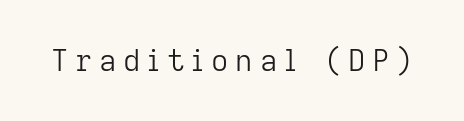
Does the type have serifs? No, each stem ends abruptly. The strokes are not fattened; the text isn't bold. Glance below the letters and you will spot only blank space. Think of a printed novel: that variable character pitch is what you see here. You can tell it's not italic because the verticals are truly vertical.
